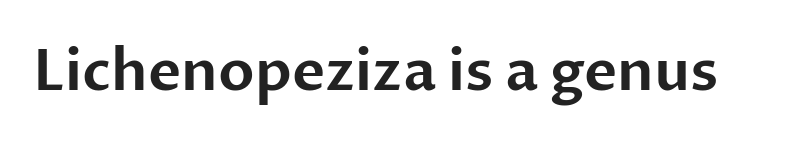
The image shows 57 px sans-serif type, upright; set normal letter spacing, not underlined; low stroke contrast and a medium x-height.
